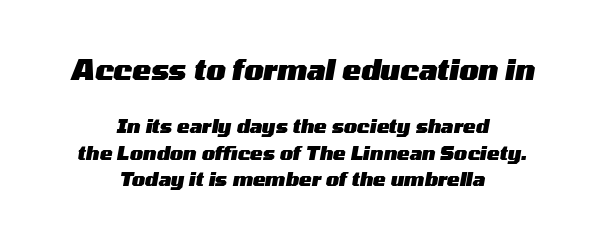
The image shows 28 px heavy, wide type, italic (leaning right); set centered, normal line spacing (1.41x), normal letter spacing, not underlined; the first (top) block is 1.47x larger; medium stroke contrast and a medium x-height.
